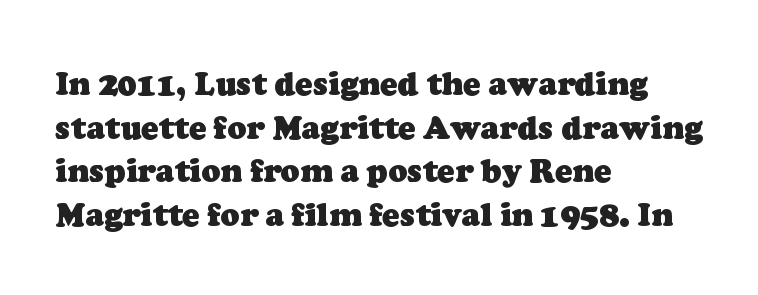
Q: Is the text bold? A: Yes.
Q: Is the typeface a serif or a sans-serif typeface? A: Serif.
Q: Is the text underlined? A: No.
Q: How is the paragraph aligned? A: Left-aligned.
Q: Is the spacing between letters normal or unusually wide? A: Normal.
Q: Is the spacing between lines tight, normal or loose? A: Normal.
Q: Width (condensed, normal, or wide)? A: Normal.
Q: Stroke contrast? A: Low.
Q: x-height? A: Medium.
Q: Monospaced? A: No.
